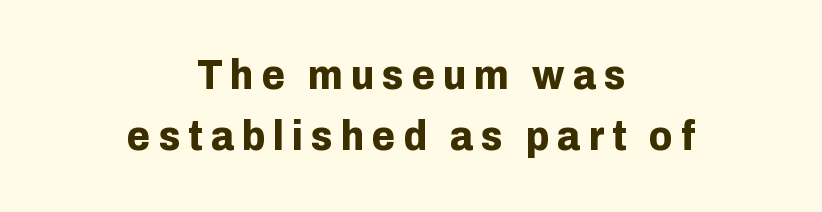
Q: Is the text bold? A: Yes.
Q: Is the text italic (slanted)? A: No, it is upright.
Q: Is the typeface a serif or a sans-serif typeface? A: Sans-serif.
Q: Is the text underlined? A: No.
Q: How is the paragraph aligned? A: Centered.
Q: Is the spacing between lines tight, normal or loose? A: Normal.
Q: Width (condensed, normal, or wide)? A: Normal.
Q: Stroke contrast? A: Low.
Q: x-height? A: Medium.
Q: Monospaced? A: No.
